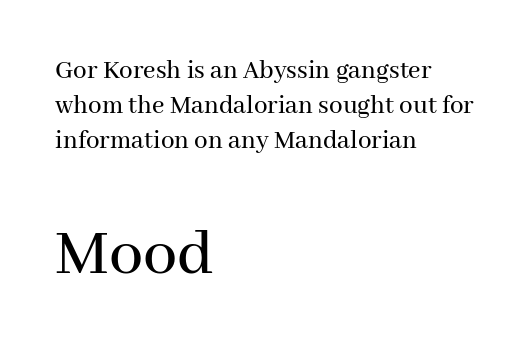
Q: Is the text italic (slanted)? A: No, it is upright.
Q: Is the typeface a serif or a sans-serif typeface? A: Serif.
Q: Is the text underlined? A: No.
Q: How is the paragraph aligned? A: Left-aligned.
Q: Is the spacing between letters normal or unusually wide? A: Normal.
Q: Is the spacing between lines tight, normal or loose? A: Normal.
Q: Which block of text is set in a larger size, the first (top) or the second (bottom)? A: The second (bottom) one.
Q: Width (condensed, normal, or wide)? A: Normal.
Q: Stroke contrast? A: Medium.
Q: x-height? A: Medium.
Q: Monospaced? A: No.
